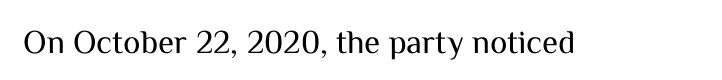
The image shows 33 px regular-weight sans-serif type, upright; set normal letter spacing, not underlined; medium stroke contrast and a medium x-height.
